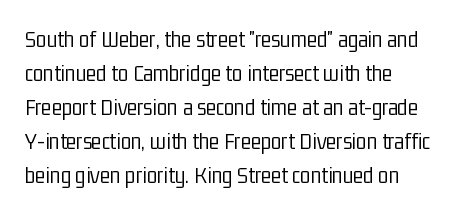
Honestly, the row spacing looks completely unremarkable. Does extra space separate the letters? No, they use regular spacing. Bare-footed words on every line. A light-to-regular cut is what we see here.
